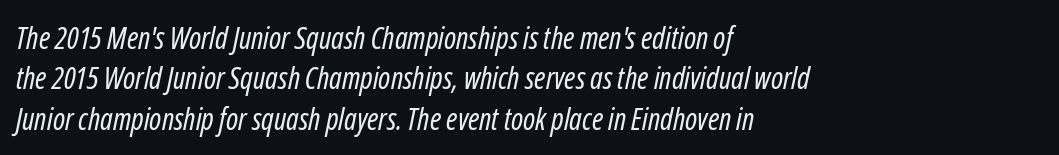
Q: Is the text bold? A: No.
Q: Is the text italic (slanted)? A: Yes, it leans right by about 12 degrees.
Q: Is the text underlined? A: No.
Q: How is the paragraph aligned? A: Left-aligned.
Q: Is the spacing between letters normal or unusually wide? A: Normal.
Q: Is the spacing between lines tight, normal or loose? A: Normal.
Q: Width (condensed, normal, or wide)? A: Condensed.
Q: Stroke contrast? A: Low.
Q: x-height? A: Medium.
Q: Monospaced? A: No.
